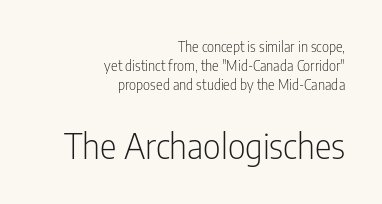
The image shows 35 px light, condensed sans-serif type, upright; set right-aligned, normal line spacing (1.35x), normal letter spacing, not underlined; the second (bottom) block is 2.5x larger; low stroke contrast and a medium x-height.
